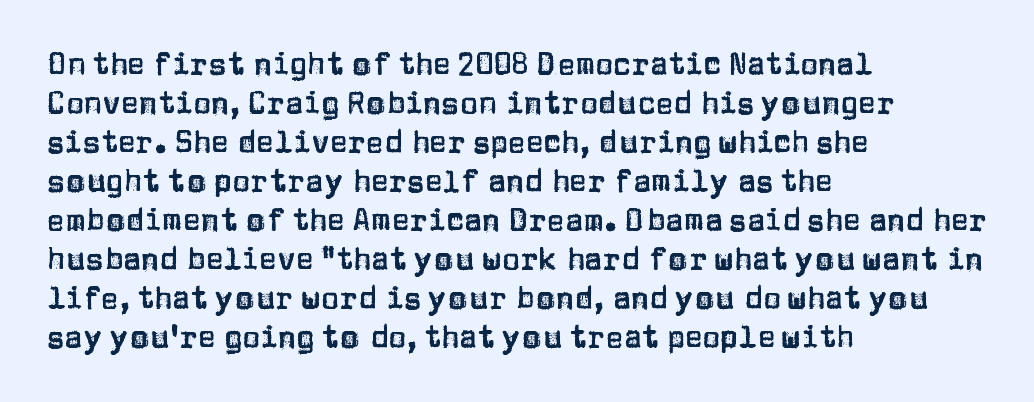
{"serif": "no", "italic": "no", "width": "normal", "stroke_contrast": "low", "x_height": "large", "monospaced": "no", "underline": "no", "align": "left", "line_spacing": "normal", "line_spacing_ratio": 1.3, "letter_spacing": "normal", "letter_spacing_em": 0.0, "glyph_px": 30}
